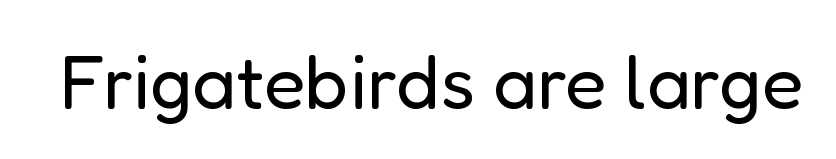
{"serif": "no", "italic": "no", "bold": "no", "weight": "regular", "width": "normal", "stroke_contrast": "low", "x_height": "medium", "monospaced": "no", "underline": "no", "letter_spacing": "normal", "letter_spacing_em": 0.0, "glyph_px": 76}
